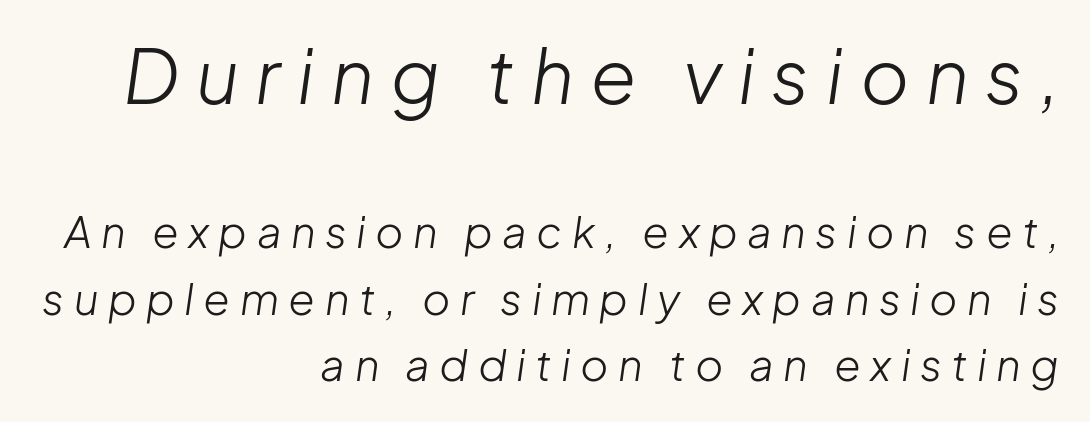
Tracking value appears strongly positive — letters spread wide. Stems here are at most as thick as an everyday book face. The rows are spaced the way most documents space them. Does the copy run flush right? Yes — the right margin is perfectly even. Each letter keeps its own natural width here, so spacing adapts to shape. You get the large type first, then a drop to smaller type.
